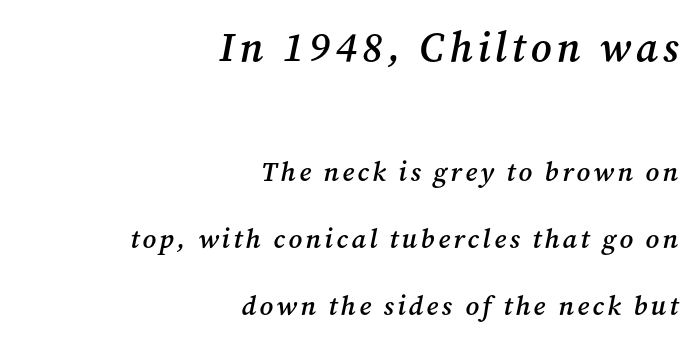
{"serif": "yes", "italic": "yes", "lean": "right", "slant_degrees": 12, "bold": "semi", "weight": "semibold", "width": "normal", "stroke_contrast": "medium", "x_height": "medium", "monospaced": "no", "underline": "no", "align": "right", "line_spacing": "loose", "line_spacing_ratio": 2.49, "larger_block": "first", "size_ratio": 1.52, "glyph_px": 41}
